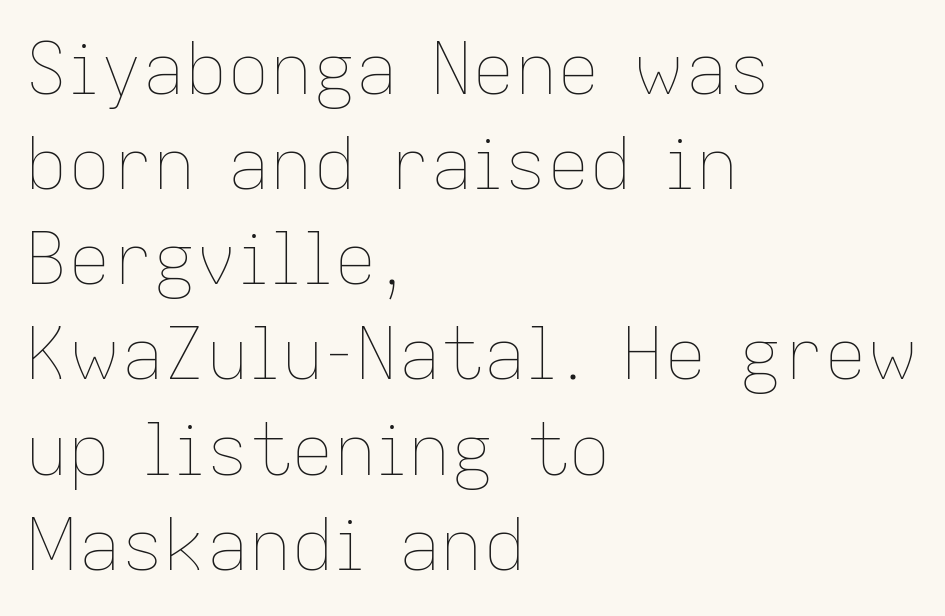
The image shows 71 px thin type, upright; set left-aligned, normal line spacing (1.34x), normal letter spacing, not underlined; low stroke contrast and a medium x-height.
